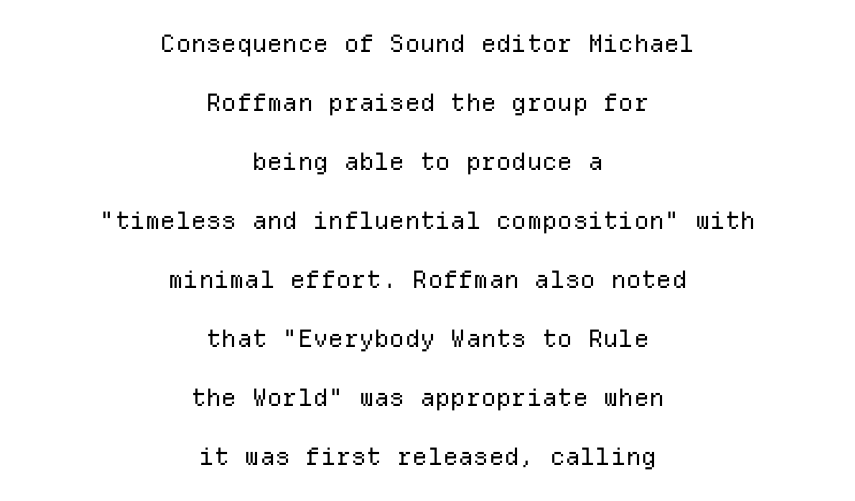
{"italic": "no", "bold": "no", "underline": "no", "align": "center", "line_spacing": "loose", "line_spacing_ratio": 2.46, "letter_spacing": "normal", "letter_spacing_em": 0.0, "glyph_px": 24}
